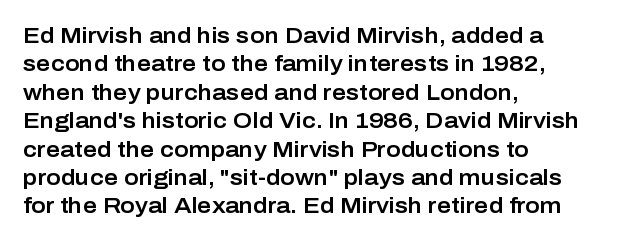
{"italic": "no", "underline": "no", "align": "left", "line_spacing": "normal", "line_spacing_ratio": 1.29, "letter_spacing": "normal", "letter_spacing_em": 0.0, "glyph_px": 22}
